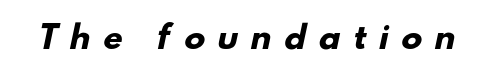
{"serif": "no", "bold": "yes", "weight": "heavy", "width": "normal", "stroke_contrast": "low", "x_height": "small", "monospaced": "no", "underline": "no", "letter_spacing": "wide", "letter_spacing_em": 0.41, "glyph_px": 31}
